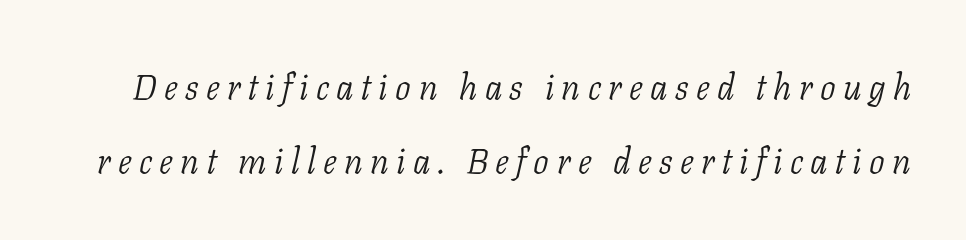
Baseline-to-baseline distance is far greater than the letter height. Is this a fixed-width face? No — the glyphs have proportional, varying widths. Notice how the stems are inclined rather than vertical — that's the hallmark of italics. Someone cranked the tracking dial way up on this one. The characters display serif detailing at their extremities.
